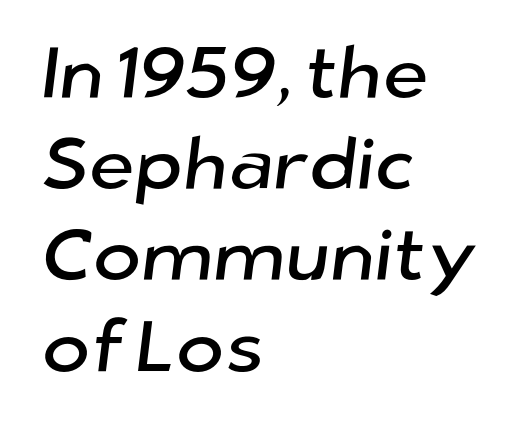
Q: Is the typeface a serif or a sans-serif typeface? A: Sans-serif.
Q: Is the text underlined? A: No.
Q: How is the paragraph aligned? A: Left-aligned.
Q: Is the spacing between letters normal or unusually wide? A: Normal.
Q: Is the spacing between lines tight, normal or loose? A: Normal.
Q: Width (condensed, normal, or wide)? A: Normal.
Q: Stroke contrast? A: Low.
Q: x-height? A: Medium.
Q: Monospaced? A: No.
